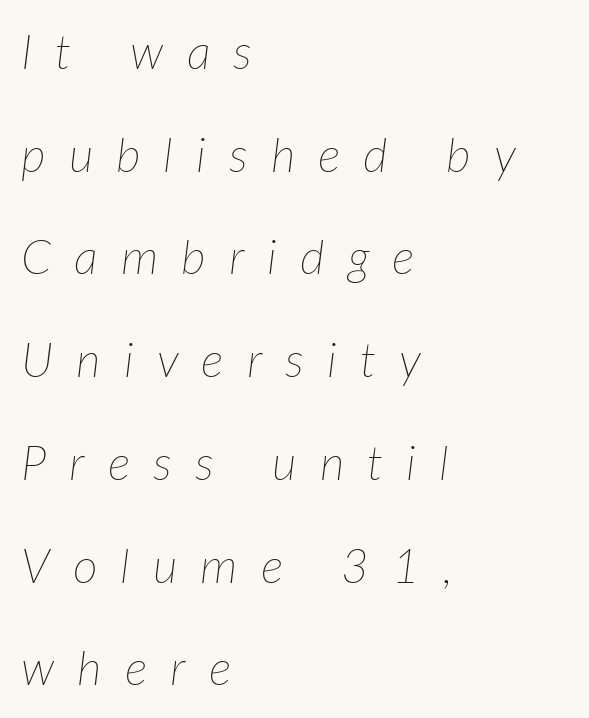
The image shows 48 px thin type, italic (leaning right); set left-aligned, loose line spacing (2.14x), unusually wide letter spacing (+0.48 em), not underlined; low stroke contrast and a medium x-height.
